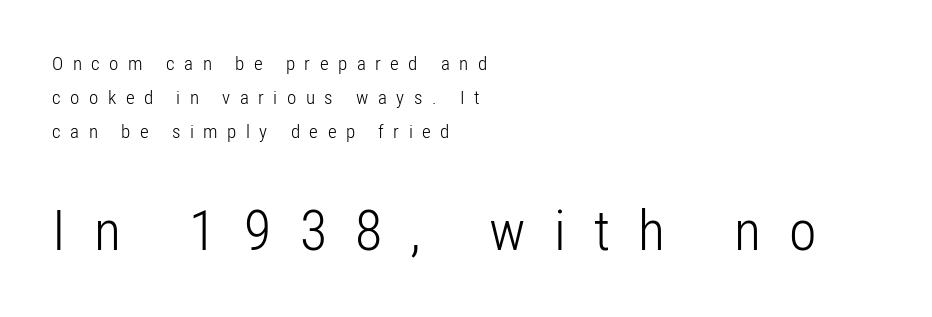
The image shows 56 px light, condensed sans-serif type, upright; set left-aligned, line spacing 1.78x, unusually wide letter spacing (+0.5 em), not underlined; the second (bottom) block is 2.95x larger; low stroke contrast and a medium x-height.
